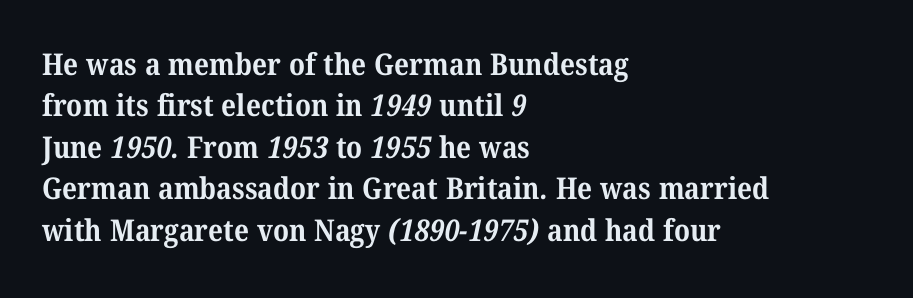
The image shows 30 px bold serif type; set left-aligned, normal line spacing (1.38x), normal letter spacing, not underlined; medium stroke contrast and a medium x-height.
